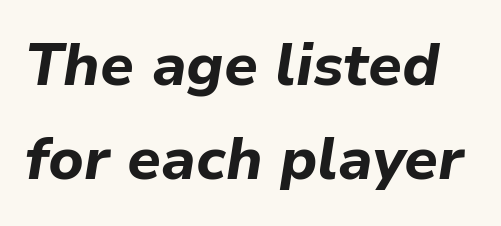
The image shows 59 px bold type, italic (leaning right); set normal line spacing (1.6x), normal letter spacing, not underlined; low stroke contrast and a medium x-height.
